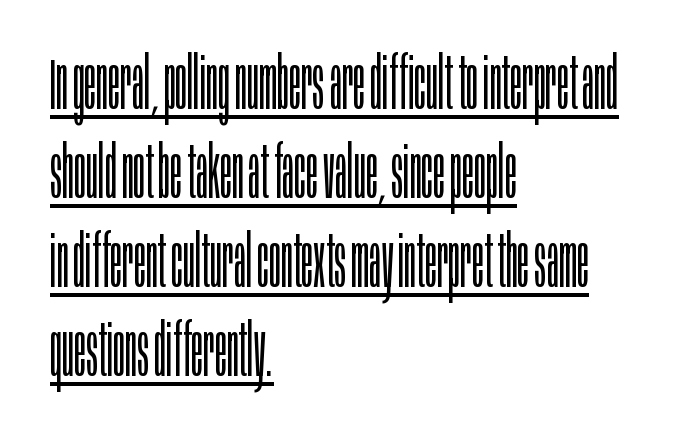
{"serif": "no", "italic": "no", "bold": "no", "weight": "light", "width": "condensed", "stroke_contrast": "low", "x_height": "large", "monospaced": "no", "underline": "yes", "align": "left", "line_spacing_ratio": 1.22, "letter_spacing": "normal", "letter_spacing_em": 0.0, "glyph_px": 73}
